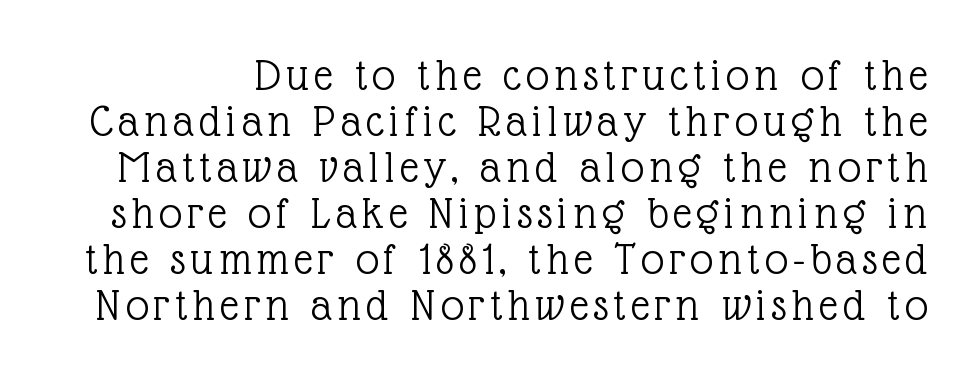
{"serif": "yes", "italic": "no", "bold": "no", "weight": "light", "width": "normal", "x_height": "medium", "monospaced": "no", "underline": "no", "line_spacing": "tight", "line_spacing_ratio": 1.0, "glyph_px": 46}
